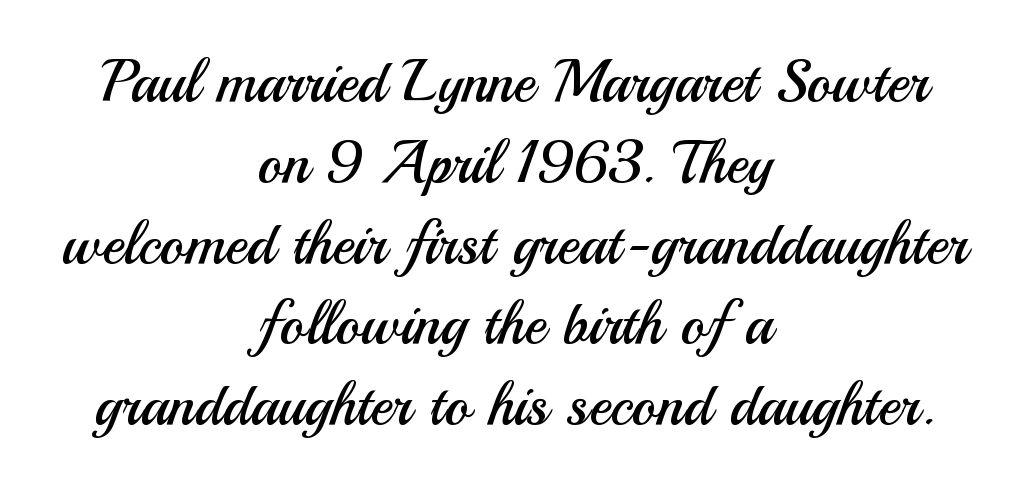
Q: Is the text bold? A: No.
Q: Is the text italic (slanted)? A: Yes.
Q: Is the typeface a serif or a sans-serif typeface? A: Sans-serif.
Q: Is the text underlined? A: No.
Q: How is the paragraph aligned? A: Centered.
Q: Is the spacing between letters normal or unusually wide? A: Normal.
Q: Is the spacing between lines tight, normal or loose? A: Normal.
Q: Width (condensed, normal, or wide)? A: Normal.
Q: Stroke contrast? A: Medium.
Q: x-height? A: Small.
Q: Monospaced? A: No.
